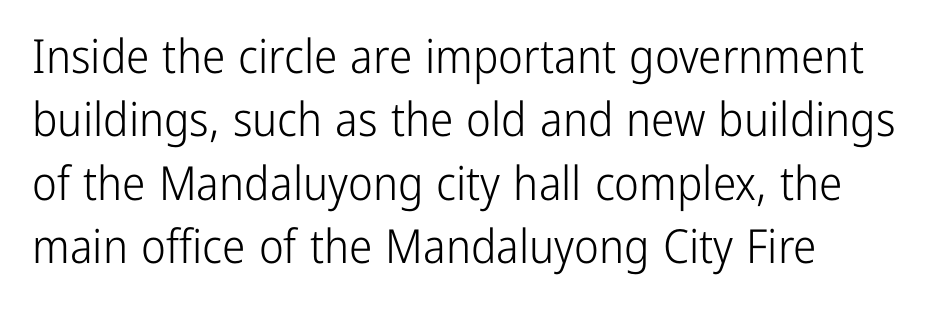
The image shows 47 px light, condensed sans-serif type, upright; set left-aligned, normal line spacing (1.35x), normal letter spacing, not underlined; low stroke contrast and a medium x-height.
